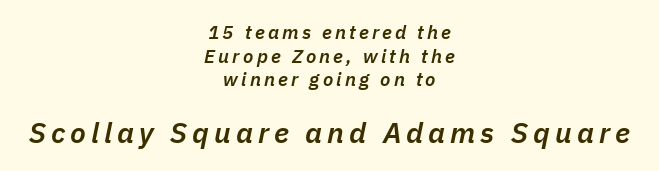
{"italic": "yes", "lean": "right", "slant_degrees": 11, "bold": "semi", "weight": "semibold", "width": "normal", "stroke_contrast": "low", "x_height": "medium", "monospaced": "no", "underline": "no", "align": "center", "line_spacing": "normal", "line_spacing_ratio": 1.25, "larger_block": "second", "size_ratio": 1.53, "glyph_px": 29}
